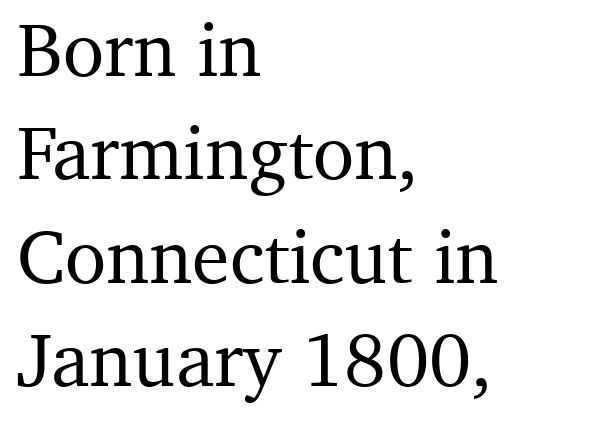
Q: Is the text italic (slanted)? A: No, it is upright.
Q: Is the typeface a serif or a sans-serif typeface? A: Serif.
Q: Is the text underlined? A: No.
Q: How is the paragraph aligned? A: Left-aligned.
Q: Is the spacing between letters normal or unusually wide? A: Normal.
Q: Is the spacing between lines tight, normal or loose? A: Normal.
Q: Width (condensed, normal, or wide)? A: Normal.
Q: Stroke contrast? A: Medium.
Q: x-height? A: Medium.
Q: Monospaced? A: No.
